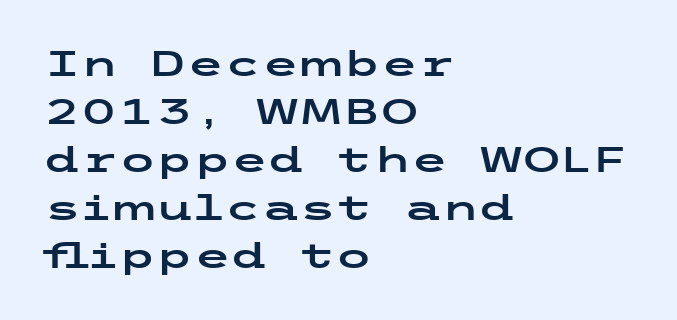
{"serif": "no", "italic": "no", "width": "wide", "stroke_contrast": "low", "x_height": "medium", "underline": "no", "align": "left", "line_spacing": "normal", "line_spacing_ratio": 1.41, "letter_spacing": "normal", "letter_spacing_em": 0.0, "glyph_px": 34}
